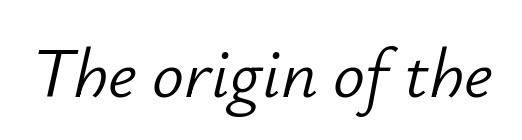
The image shows 71 px light type, italic (leaning right); set normal letter spacing, not underlined; low stroke contrast and a small x-height.
